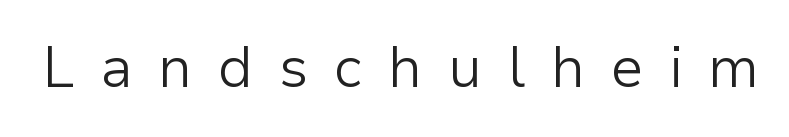
The face used here is a sans, in the tradition of grotesques and geometrics. Descender tails drop into unmarked territory. The typography opts for an upright posture over an oblique one. Looks like regular typesetting: each glyph gets only the width it needs. The type is letterspaced generously, with wide tracking.
